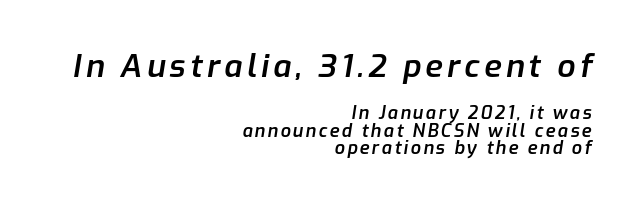
Q: Is the text bold? A: Semi-bold.
Q: Is the text italic (slanted)? A: Yes, it leans right by about 9 degrees.
Q: Is the text underlined? A: No.
Q: How is the paragraph aligned? A: Right-aligned.
Q: Is the spacing between lines tight, normal or loose? A: Tight.
Q: Which block of text is set in a larger size, the first (top) or the second (bottom)? A: The first (top) one.
Q: Width (condensed, normal, or wide)? A: Normal.
Q: Stroke contrast? A: Low.
Q: x-height? A: Medium.
Q: Monospaced? A: No.
